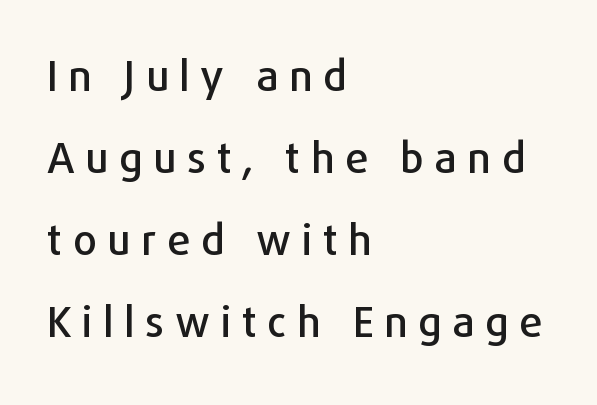
Q: Is the text italic (slanted)? A: No, it is upright.
Q: Is the typeface a serif or a sans-serif typeface? A: Sans-serif.
Q: Is the text underlined? A: No.
Q: How is the paragraph aligned? A: Left-aligned.
Q: Is the spacing between letters normal or unusually wide? A: Unusually wide.
Q: Is the spacing between lines tight, normal or loose? A: Loose.
Q: Width (condensed, normal, or wide)? A: Normal.
Q: Stroke contrast? A: Low.
Q: x-height? A: Medium.
Q: Monospaced? A: No.
